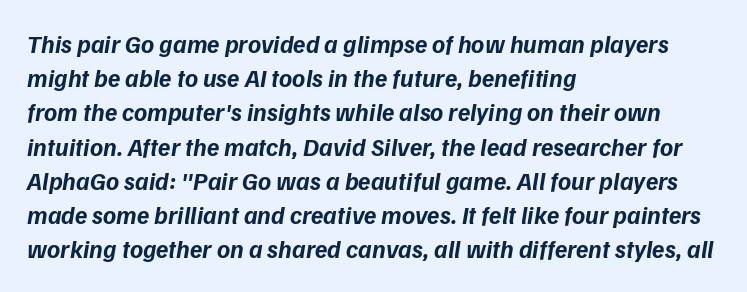
Pretty heavy lettering here — definitely bold. The passage shown has conventional tracking throughout. Teacher's note: observe the even left margin — that is flush-left alignment. Italic: yes, the glyphs are oblique. Is there much room between lines? A standard amount, neither cramped nor airy. Check the space under the baseline: it is left empty.
